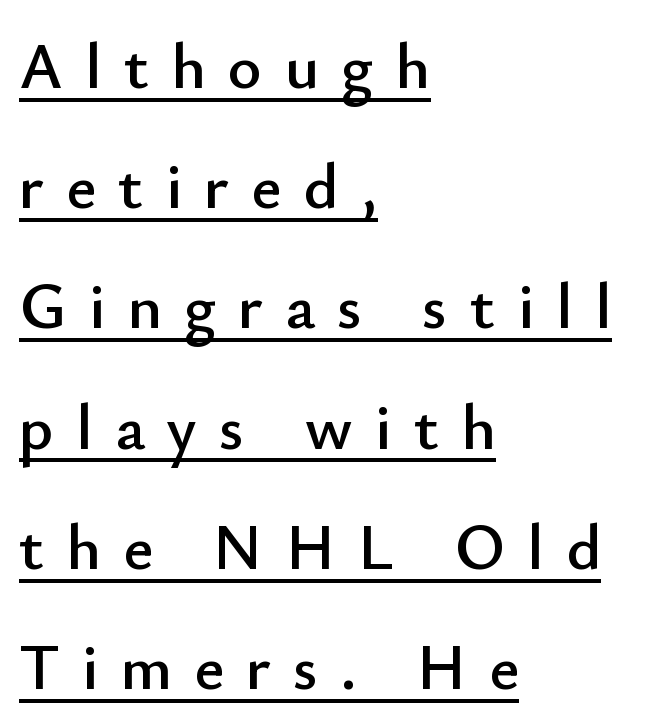
Q: Is the text italic (slanted)? A: No, it is upright.
Q: Is the typeface a serif or a sans-serif typeface? A: Sans-serif.
Q: Is the text underlined? A: Yes.
Q: How is the paragraph aligned? A: Left-aligned.
Q: Is the spacing between letters normal or unusually wide? A: Unusually wide.
Q: Width (condensed, normal, or wide)? A: Normal.
Q: Stroke contrast? A: Low.
Q: x-height? A: Small.
Q: Monospaced? A: No.
